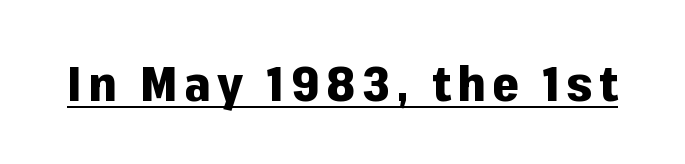
Q: Is the text bold? A: Yes.
Q: Is the text italic (slanted)? A: No, it is upright.
Q: Is the typeface a serif or a sans-serif typeface? A: Sans-serif.
Q: Is the text underlined? A: Yes.
Q: Width (condensed, normal, or wide)? A: Normal.
Q: Stroke contrast? A: Low.
Q: x-height? A: Medium.
Q: Monospaced? A: No.
